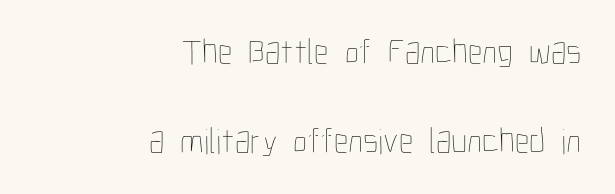
Q: Is the text bold? A: No.
Q: Is the text italic (slanted)? A: No, it is upright.
Q: Is the text underlined? A: No.
Q: How is the paragraph aligned? A: Right-aligned.
Q: Is the spacing between letters normal or unusually wide? A: Normal.
Q: Is the spacing between lines tight, normal or loose? A: Loose.
Q: Width (condensed, normal, or wide)? A: Condensed.
Q: Stroke contrast? A: Low.
Q: x-height? A: Medium.
Q: Monospaced? A: No.
